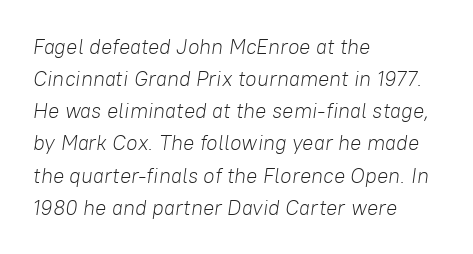
The image shows 21 px text type, italic (leaning right); set left-aligned, normal line spacing (1.53x), normal letter spacing, not underlined.
